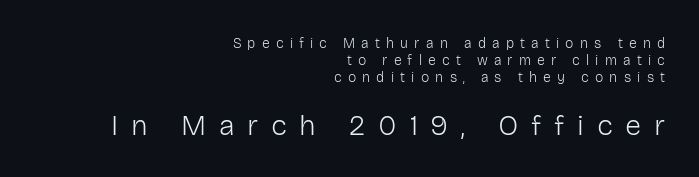
Q: Is the text bold? A: No.
Q: Is the text italic (slanted)? A: No, it is upright.
Q: Is the typeface a serif or a sans-serif typeface? A: Sans-serif.
Q: Is the text underlined? A: No.
Q: How is the paragraph aligned? A: Right-aligned.
Q: Is the spacing between letters normal or unusually wide? A: Unusually wide.
Q: Which block of text is set in a larger size, the first (top) or the second (bottom)? A: The second (bottom) one.
Q: Width (condensed, normal, or wide)? A: Normal.
Q: Stroke contrast? A: Low.
Q: x-height? A: Medium.
Q: Monospaced? A: No.
